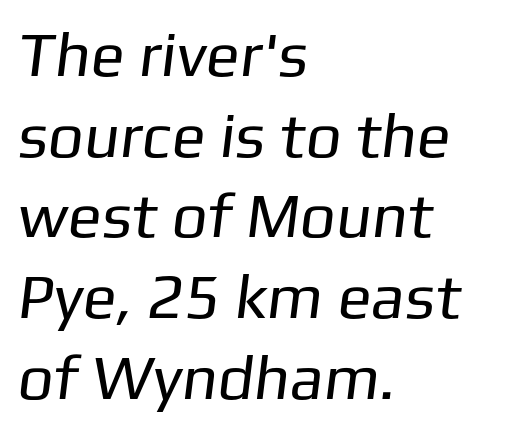
Q: Is the text bold? A: No.
Q: Is the typeface a serif or a sans-serif typeface? A: Sans-serif.
Q: Is the text underlined? A: No.
Q: How is the paragraph aligned? A: Left-aligned.
Q: Is the spacing between letters normal or unusually wide? A: Normal.
Q: Is the spacing between lines tight, normal or loose? A: Normal.
Q: Width (condensed, normal, or wide)? A: Normal.
Q: Stroke contrast? A: Low.
Q: x-height? A: Medium.
Q: Monospaced? A: No.
